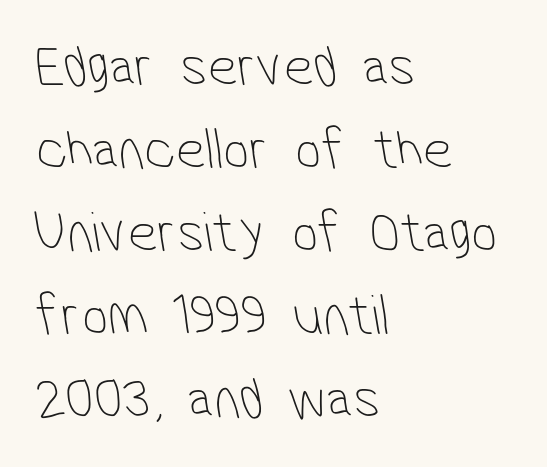
{"serif": "no", "bold": "no", "weight": "thin", "width": "condensed", "stroke_contrast": "low", "x_height": "medium", "monospaced": "no", "underline": "no", "align": "left", "line_spacing": "normal", "line_spacing_ratio": 1.43, "letter_spacing": "normal", "letter_spacing_em": 0.0, "glyph_px": 58}
